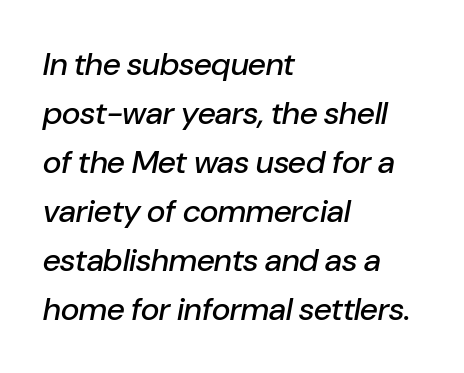
The image shows 32 px text type, italic (leaning right); set left-aligned, normal line spacing (1.53x), normal letter spacing, not underlined; low stroke contrast and a medium x-height.
